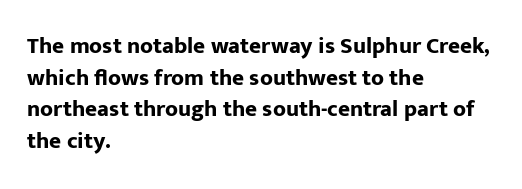
The image shows 23 px bold type, upright; set left-aligned, normal line spacing (1.38x), normal letter spacing, not underlined.
